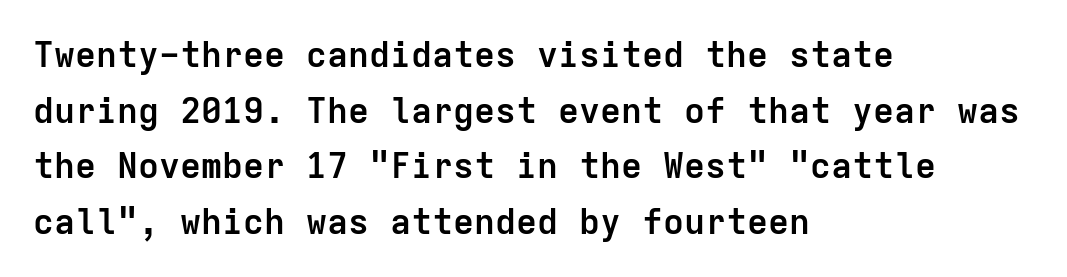
Q: Is the text bold? A: Yes.
Q: Is the text italic (slanted)? A: No, it is upright.
Q: Is the typeface a serif or a sans-serif typeface? A: Sans-serif.
Q: Is the text underlined? A: No.
Q: How is the paragraph aligned? A: Left-aligned.
Q: Is the spacing between letters normal or unusually wide? A: Normal.
Q: Is the spacing between lines tight, normal or loose? A: Normal.
Q: Width (condensed, normal, or wide)? A: Normal.
Q: Stroke contrast? A: Low.
Q: x-height? A: Medium.
Q: Monospaced? A: Yes.
